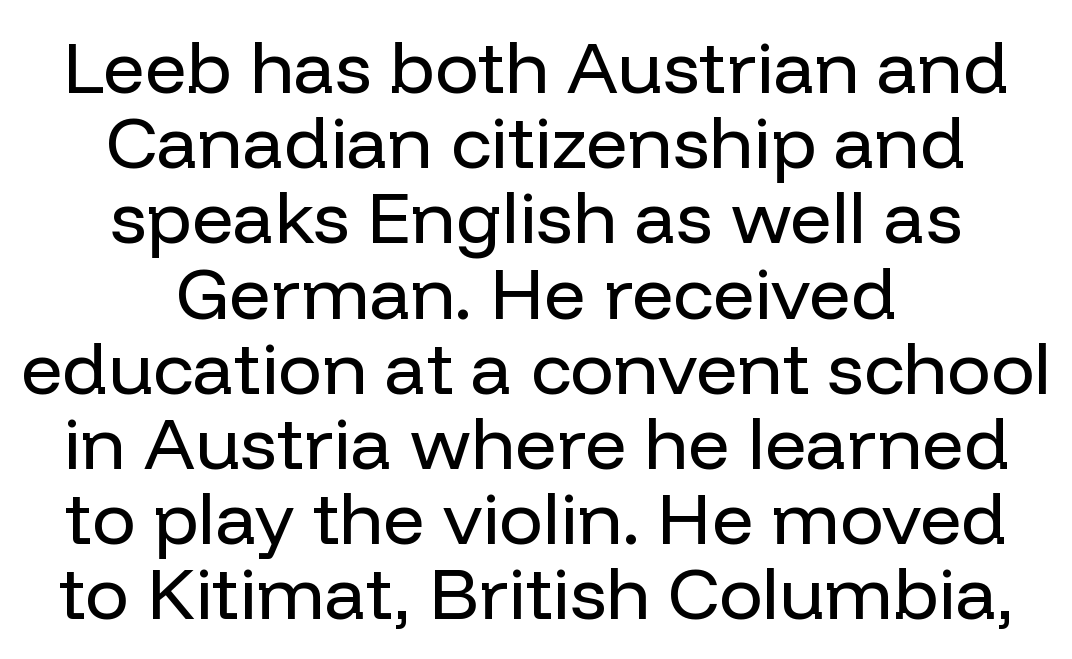
{"serif": "no", "italic": "no", "bold": "no", "weight": "regular", "width": "normal", "stroke_contrast": "low", "x_height": "medium", "monospaced": "no", "underline": "no", "align": "center", "line_spacing": "tight", "line_spacing_ratio": 1.03, "letter_spacing": "normal", "letter_spacing_em": 0.0, "glyph_px": 73}
